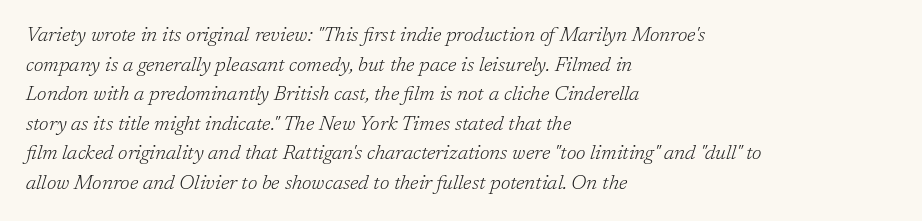
The image shows 20 px text type, italic (leaning right); set left-aligned, normal line spacing (1.48x), normal letter spacing, not underlined.
